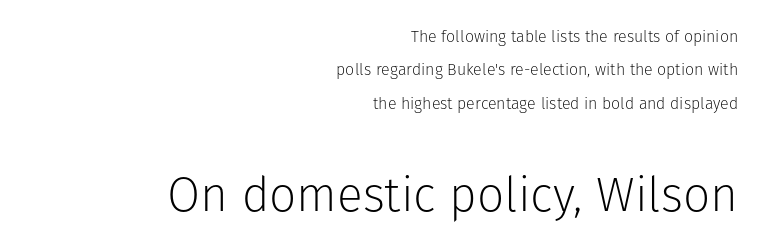
On a weight scale, this lands at 450 or below. Is the letter spacing exaggerated? No — it looks like the ordinary default. Are there feet on the stems? There aren't — it's a sans. The following chunk of copy outweighs the initial chunk in type size. The specimen omits any rule beneath the text block's lines.
